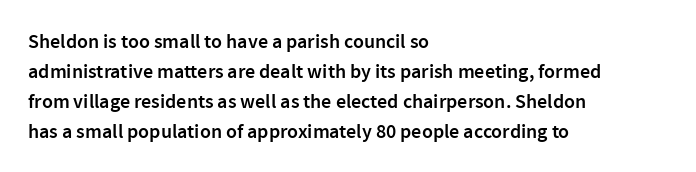
The image shows 20 px text type, upright; set left-aligned, normal line spacing (1.5x), normal letter spacing, not underlined.
